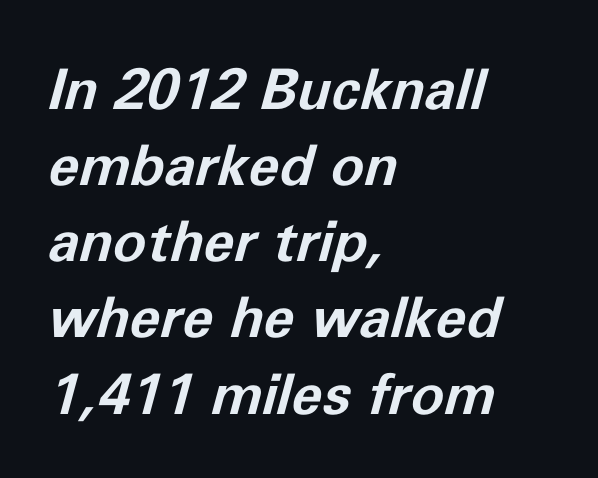
Compared with typical body copy, the letter spacing here is the same. This sample has the flowing, uneven cadence of proportional lettering. Set as a true bold cut, around the 700 mark. Compared with ordinary roman type, these characters are visibly tilted.
